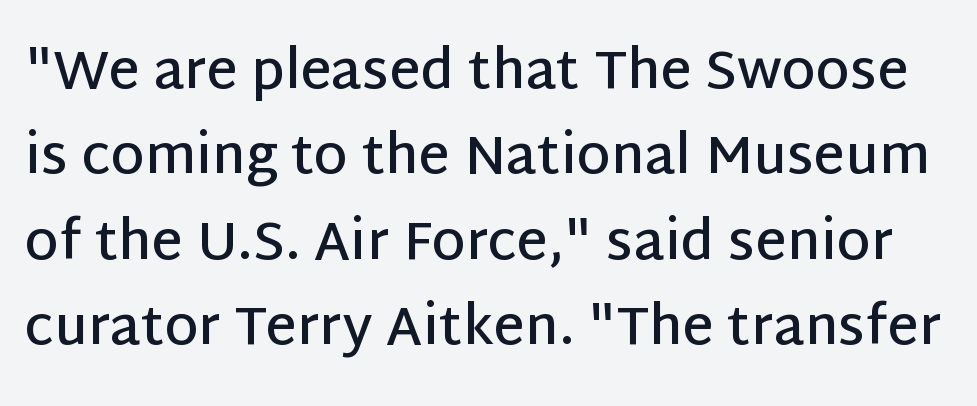
The image shows 54 px semibold sans-serif type, upright; set normal line spacing (1.58x), normal letter spacing, not underlined; low stroke contrast and a large x-height.
